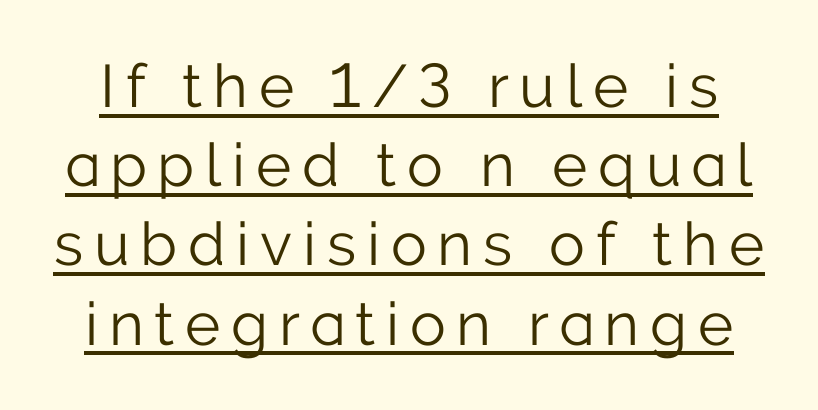
These lines sit exactly where default settings would place them. Proportional: the letters do not fall into vertical columns. The glyphs in this specimen are sans serif. In terms of posture, this sample is upright. The passage shown is underscored from start to finish. Think standard paragraph weight, or any step lighter than that.
